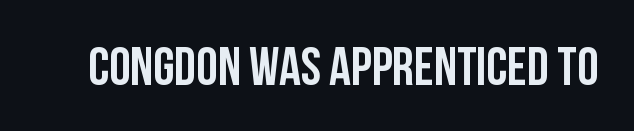
{"serif": "no", "italic": "no", "width": "condensed", "stroke_contrast": "low", "x_height": "large", "monospaced": "no", "underline": "no", "letter_spacing": "normal", "letter_spacing_em": 0.0, "glyph_px": 54}
